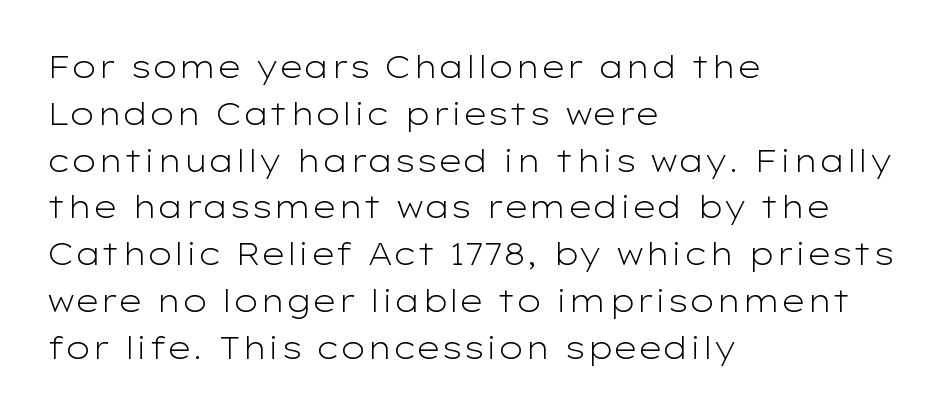
Characters follow at the spacing the type designer built in. Alignment: flush left. The face looks like a standard text weight, possibly lighter. Regarding serifs, this sample does without them. The foot of each line stays bare and open.
